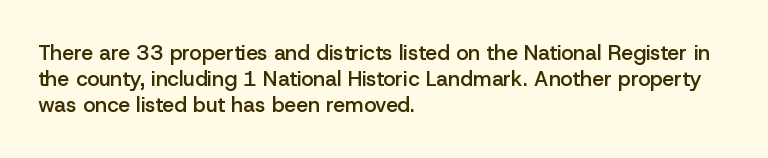
Q: Is the text bold? A: Semi-bold.
Q: Is the text italic (slanted)? A: No, it is upright.
Q: Is the text underlined? A: No.
Q: How is the paragraph aligned? A: Left-aligned.
Q: Is the spacing between letters normal or unusually wide? A: Normal.
